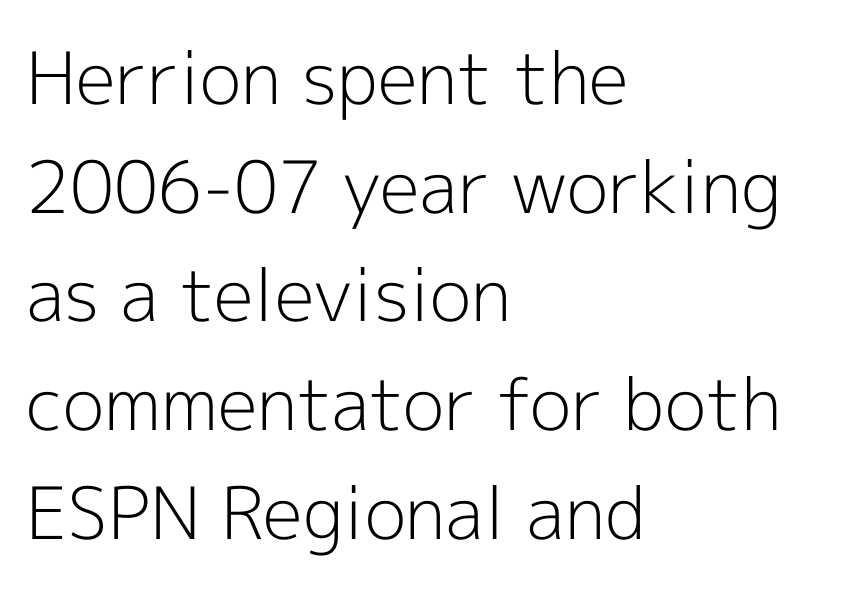
The type family on display is of the sans-serif kind. The paragraph has a hard left edge and a soft right edge. This sample uses plain, unmodified letter spacing. This is the regular roman posture of the typeface. The typesetting does not lean heavy: it is not bold. These lines are rendered in a variable-pitch font.
